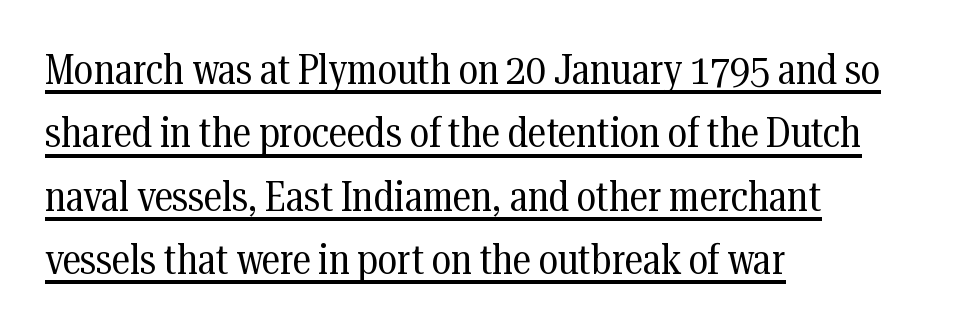
Q: Is the text bold? A: No.
Q: Is the text italic (slanted)? A: No, it is upright.
Q: Is the typeface a serif or a sans-serif typeface? A: Serif.
Q: Is the text underlined? A: Yes.
Q: How is the paragraph aligned? A: Left-aligned.
Q: Is the spacing between letters normal or unusually wide? A: Normal.
Q: Is the spacing between lines tight, normal or loose? A: Normal.
Q: Width (condensed, normal, or wide)? A: Condensed.
Q: Stroke contrast? A: Medium.
Q: x-height? A: Medium.
Q: Monospaced? A: No.
